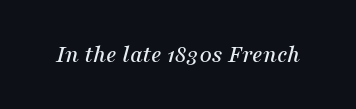
The image shows 25 px text type, italic (leaning right); set normal letter spacing, not underlined.
